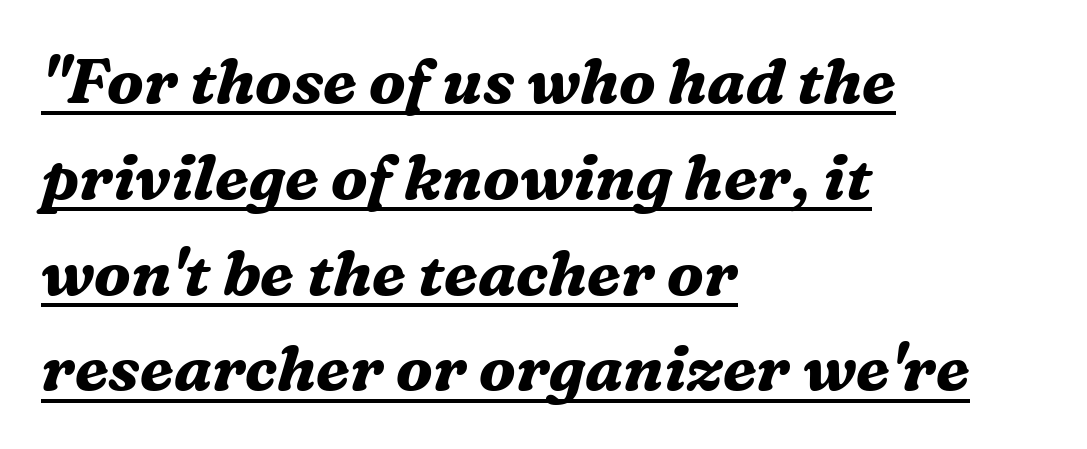
{"serif": "yes", "italic": "yes", "lean": "right", "slant_degrees": 16, "bold": "yes", "weight": "bold", "width": "normal", "stroke_contrast": "medium", "x_height": "medium", "monospaced": "no", "underline": "yes", "align": "left", "line_spacing": "normal", "line_spacing_ratio": 1.52, "letter_spacing": "normal", "letter_spacing_em": 0.0, "glyph_px": 63}
